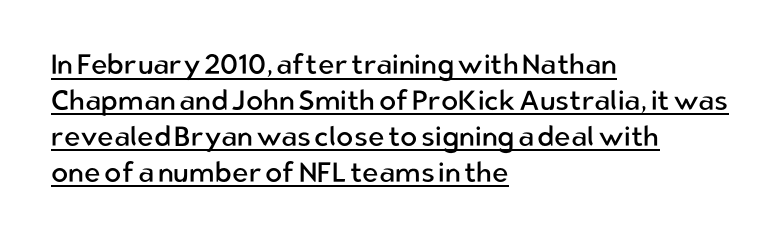
Left-aligned paragraph, ragged on the right. The letters stand straight up with perfectly vertical stems. Unbolded letterforms with no extra heft. These lines are composed in type without serifs.
